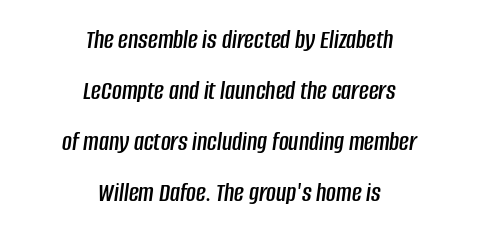
The baseline area is clear. These lines were composed using italics. Nobody touched the tracking dial on this one. In CSS terms this would be text-align: center.
